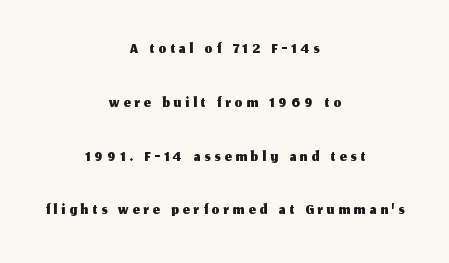
The image shows 24 px text type, upright; set centered, loose line spacing (2.24x), not underlined.
